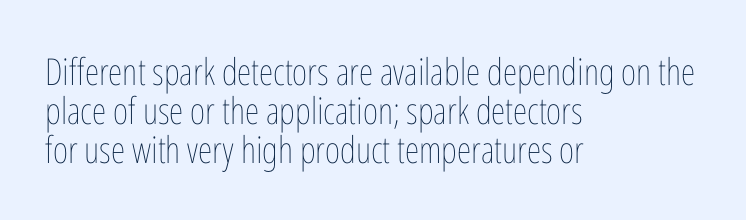
{"italic": "no", "bold": "no", "weight": "thin", "width": "condensed", "stroke_contrast": "low", "x_height": "medium", "monospaced": "no", "underline": "no", "align": "left", "line_spacing": "tight", "line_spacing_ratio": 1.06, "letter_spacing": "normal", "letter_spacing_em": 0.0, "glyph_px": 37}
